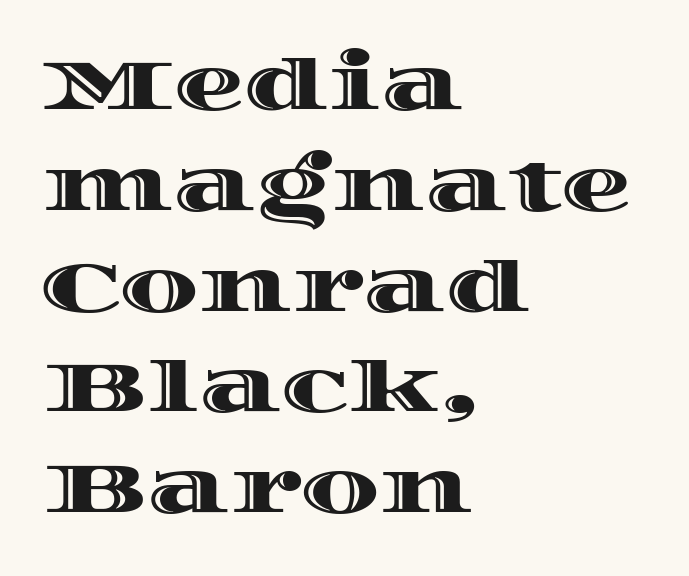
The image shows 71 px wide type, upright; set left-aligned, normal line spacing (1.42x), normal letter spacing, not underlined; a large x-height.
